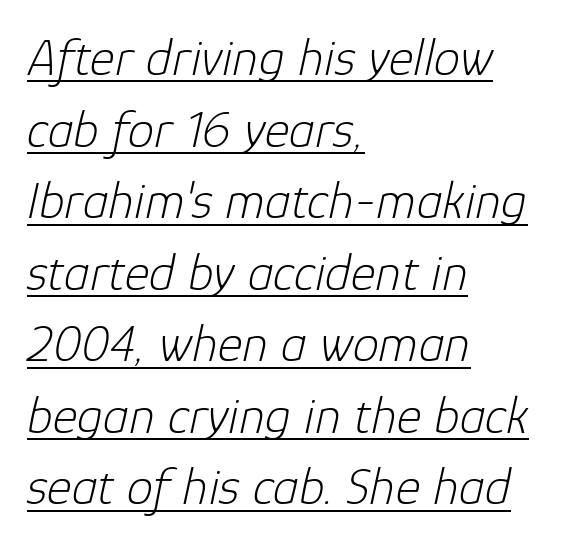
Q: Is the text bold? A: No.
Q: Is the text italic (slanted)? A: Yes, it leans right by about 12 degrees.
Q: Is the text underlined? A: Yes.
Q: How is the paragraph aligned? A: Left-aligned.
Q: Is the spacing between letters normal or unusually wide? A: Normal.
Q: Is the spacing between lines tight, normal or loose? A: Normal.
Q: Width (condensed, normal, or wide)? A: Normal.
Q: Stroke contrast? A: Low.
Q: x-height? A: Medium.
Q: Monospaced? A: No.
